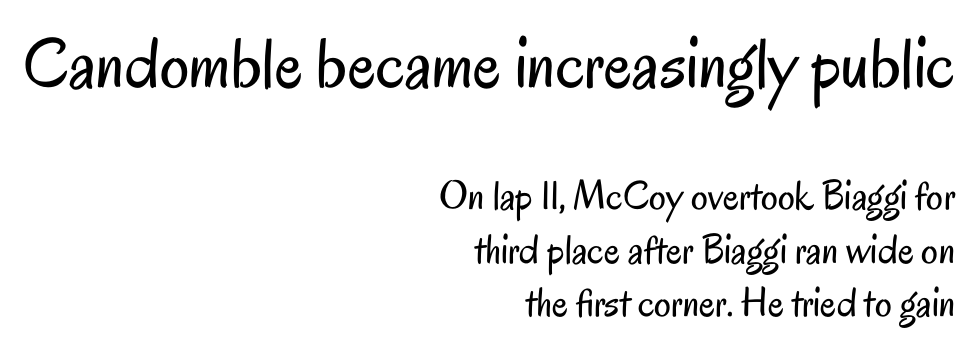
{"serif": "no", "italic": "no", "bold": "no", "weight": "regular", "width": "condensed", "stroke_contrast": "low", "x_height": "small", "monospaced": "no", "underline": "no", "align": "right", "line_spacing": "normal", "line_spacing_ratio": 1.28, "letter_spacing": "normal", "letter_spacing_em": 0.0, "larger_block": "first", "size_ratio": 1.74, "glyph_px": 73}
